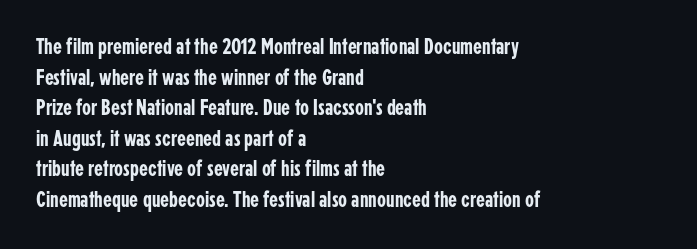
A typesetter would call this leading conventional body-copy spacing. No italicization has been applied; the sample stays upright. Tracking value appears to be zero — textbook default spacing. Short and long lines alike share a common starting point at left. Decoration check: the copy has no underline.
